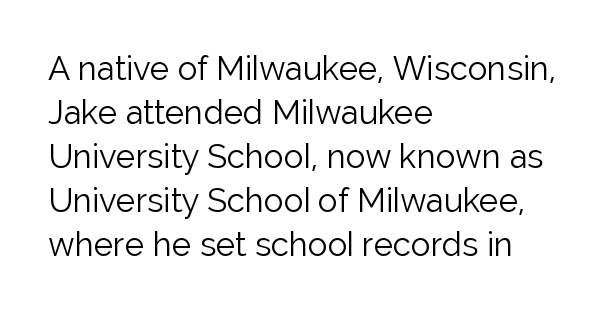
Q: Is the text bold? A: No.
Q: Is the text italic (slanted)? A: No, it is upright.
Q: Is the typeface a serif or a sans-serif typeface? A: Sans-serif.
Q: Is the text underlined? A: No.
Q: How is the paragraph aligned? A: Left-aligned.
Q: Is the spacing between letters normal or unusually wide? A: Normal.
Q: Is the spacing between lines tight, normal or loose? A: Normal.
Q: Width (condensed, normal, or wide)? A: Normal.
Q: Stroke contrast? A: Low.
Q: x-height? A: Medium.
Q: Monospaced? A: No.
